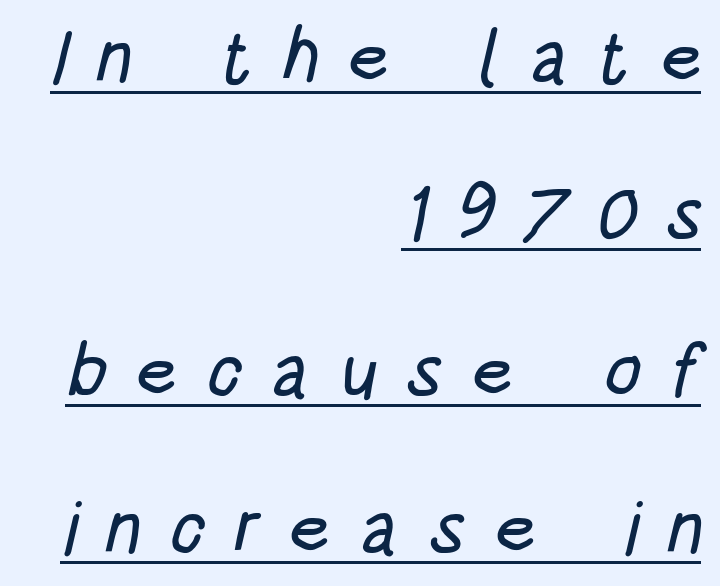
Nothing sits at the stroke ends, so this counts as sans-serif. The rag falls on the left side of this text block. The type is letterspaced generously, with wide tracking. This sample carries an underscore along the baseline area. Rows of type keep a wide berth in the vertical direction.
